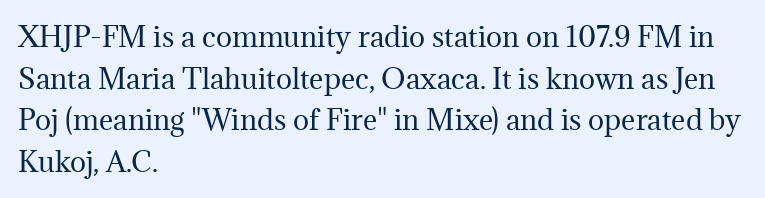
{"italic": "no", "bold": "no", "underline": "no", "align": "left", "line_spacing": "normal", "line_spacing_ratio": 1.54, "letter_spacing": "normal", "letter_spacing_em": 0.0, "glyph_px": 27}
